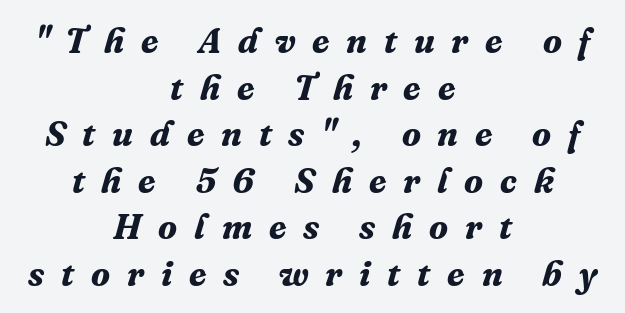
Q: Is the text bold? A: Yes.
Q: Is the text italic (slanted)? A: Yes, it leans right by about 16 degrees.
Q: Is the typeface a serif or a sans-serif typeface? A: Serif.
Q: Is the text underlined? A: No.
Q: How is the paragraph aligned? A: Centered.
Q: Is the spacing between letters normal or unusually wide? A: Unusually wide.
Q: Is the spacing between lines tight, normal or loose? A: Normal.
Q: Width (condensed, normal, or wide)? A: Normal.
Q: Stroke contrast? A: Medium.
Q: x-height? A: Medium.
Q: Monospaced? A: No.
